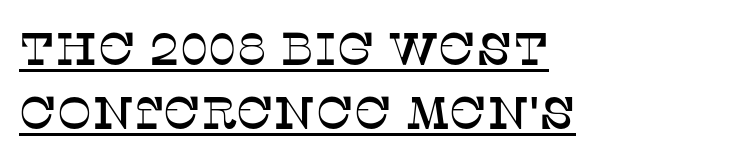
Q: Is the text italic (slanted)? A: No, it is upright.
Q: Is the typeface a serif or a sans-serif typeface? A: Serif.
Q: Is the text underlined? A: Yes.
Q: How is the paragraph aligned? A: Left-aligned.
Q: Is the spacing between letters normal or unusually wide? A: Normal.
Q: Is the spacing between lines tight, normal or loose? A: Normal.
Q: Width (condensed, normal, or wide)? A: Normal.
Q: Stroke contrast? A: Low.
Q: x-height? A: Large.
Q: Monospaced? A: No.
